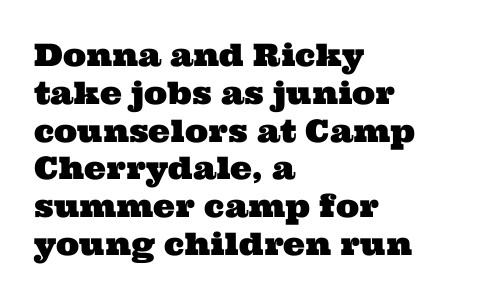
The letters advance in unequal steps, a hallmark of proportional type. This rendering uses left alignment, leaving the right contour irregular. How are the letters spaced? Ordinarily, with no added tracking. In terms of letterform style, serifs are clearly present.
